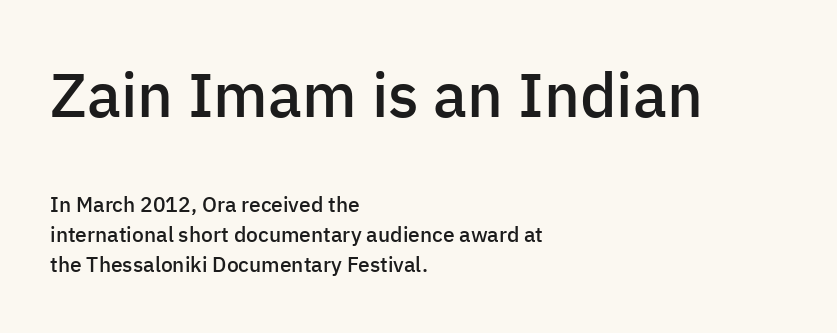
Q: Is the text bold? A: Semi-bold.
Q: Is the text italic (slanted)? A: No, it is upright.
Q: Is the typeface a serif or a sans-serif typeface? A: Sans-serif.
Q: Is the text underlined? A: No.
Q: How is the paragraph aligned? A: Left-aligned.
Q: Is the spacing between letters normal or unusually wide? A: Normal.
Q: Is the spacing between lines tight, normal or loose? A: Normal.
Q: Which block of text is set in a larger size, the first (top) or the second (bottom)? A: The first (top) one.
Q: Width (condensed, normal, or wide)? A: Normal.
Q: Stroke contrast? A: Low.
Q: x-height? A: Medium.
Q: Monospaced? A: No.
